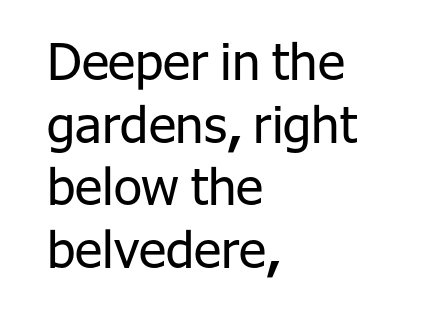
The letters advance in unequal steps, a hallmark of proportional type. The typography opts for an upright posture over an oblique one. The face used here is a sans, in the tradition of grotesques and geometrics. Each word holds together tightly as a unit, with standard inter-letter gaps. Is the type heavy? It reads as light-to-regular instead.
